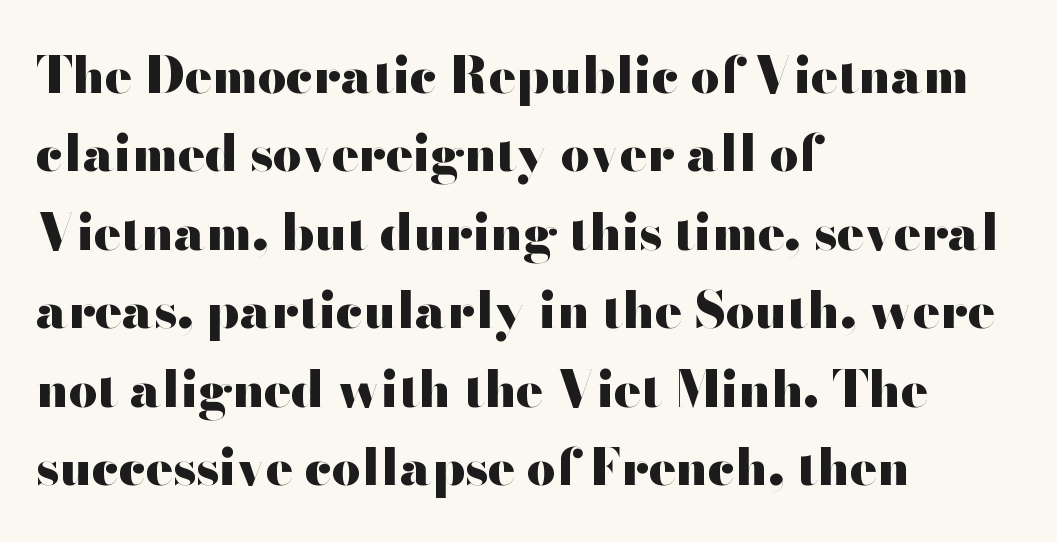
The image shows 50 px heavy, wide sans-serif type, upright; set left-aligned, normal line spacing (1.57x), normal letter spacing, not underlined; high stroke contrast and a small x-height.
